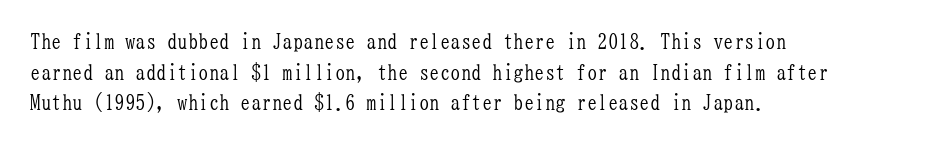
The strip under each line holds only bare page. The lines in this sample share a left origin and differ only in where they stop. The block of text has a typical density, with ordinary space between rows. A typesetter would call this zero additional tracking. Each stroke keeps to a modest, everyday thickness or less. Style check: upright.
